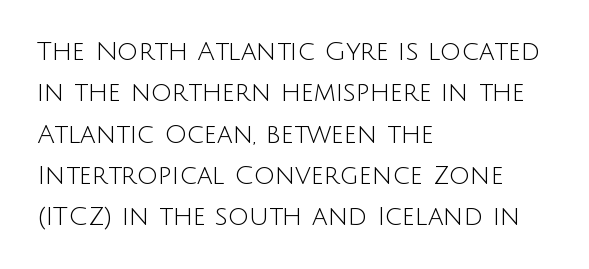
The image shows 26 px text type, upright; set left-aligned, normal line spacing (1.59x), normal letter spacing, not underlined.
